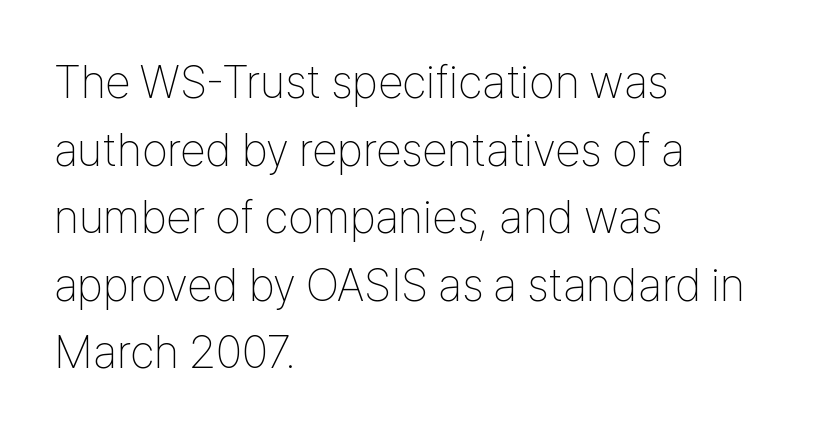
{"serif": "no", "italic": "no", "bold": "no", "weight": "thin", "width": "condensed", "stroke_contrast": "low", "x_height": "medium", "monospaced": "no", "underline": "no", "align": "left", "line_spacing": "normal", "line_spacing_ratio": 1.47, "letter_spacing": "normal", "letter_spacing_em": 0.0, "glyph_px": 46}
